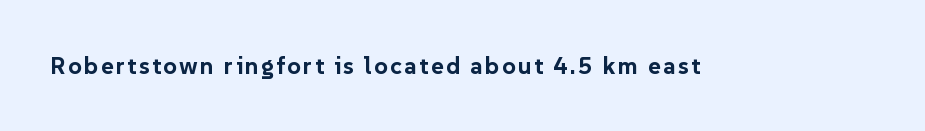
{"italic": "no", "bold": "yes", "underline": "no", "glyph_px": 24}
